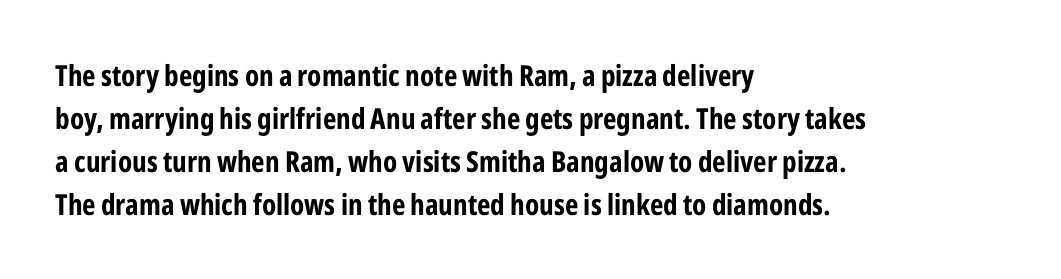
{"serif": "no", "italic": "no", "bold": "yes", "weight": "bold", "width": "condensed", "stroke_contrast": "low", "x_height": "medium", "monospaced": "no", "underline": "no", "align": "left", "line_spacing": "normal", "line_spacing_ratio": 1.48, "letter_spacing": "normal", "letter_spacing_em": 0.0, "glyph_px": 29}
